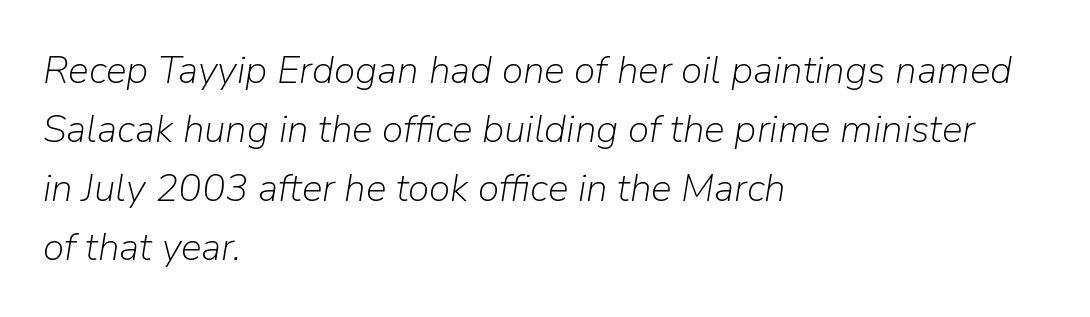
Honestly, the letter spacing is just normal — you wouldn't notice it. The text block is weighted toward the left margin, trailing off unevenly rightward. The strokes carry an ordinary text weight at most. The specimen omits any rule beneath the text block's lines. Rendered with sloped, italic letterforms.
